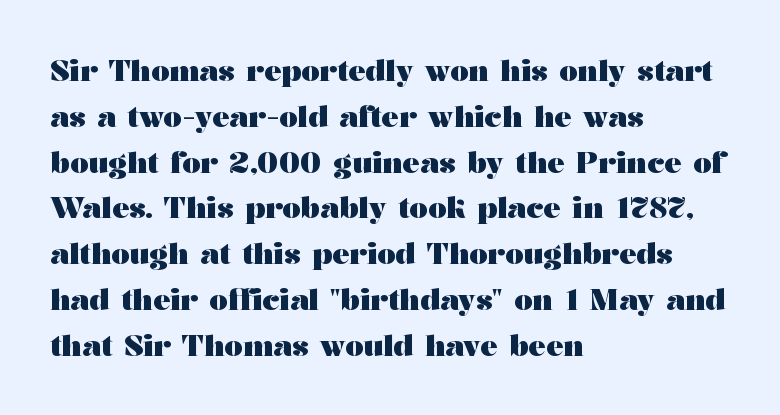
If you drew a line through each stem, it would be perfectly vertical. The glyphs are unaccompanied by any horizontal stroke below them. A normal amount of white space separates one row of letters from the next. The typesetting leans heavy: a genuine bold. What kind of face is this? One with serifs.
